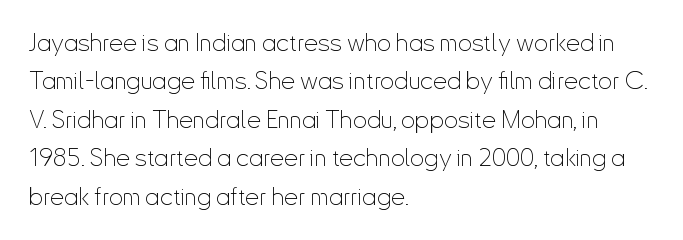
Q: Is the text bold? A: No.
Q: Is the text italic (slanted)? A: No, it is upright.
Q: Is the text underlined? A: No.
Q: How is the paragraph aligned? A: Left-aligned.
Q: Is the spacing between letters normal or unusually wide? A: Normal.
Q: Is the spacing between lines tight, normal or loose? A: Normal.
